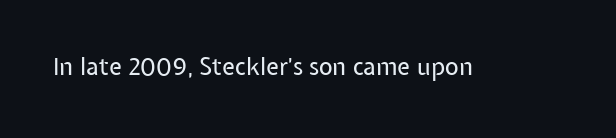
Only glyphs here, with clear space below each row. Notice how the stems are strictly vertical — no italics here. Between one letter and the next there's only the usual sliver of space. Is this a heavy cut? Hardly; it is regular or lighter.
